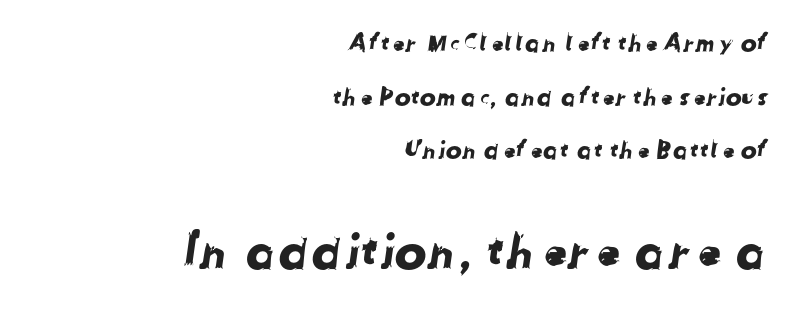
Q: Is the typeface a serif or a sans-serif typeface? A: Sans-serif.
Q: Is the text underlined? A: No.
Q: How is the paragraph aligned? A: Right-aligned.
Q: Is the spacing between letters normal or unusually wide? A: Normal.
Q: Is the spacing between lines tight, normal or loose? A: Loose.
Q: Which block of text is set in a larger size, the first (top) or the second (bottom)? A: The second (bottom) one.
Q: Width (condensed, normal, or wide)? A: Normal.
Q: Stroke contrast? A: Low.
Q: x-height? A: Medium.
Q: Monospaced? A: No.
